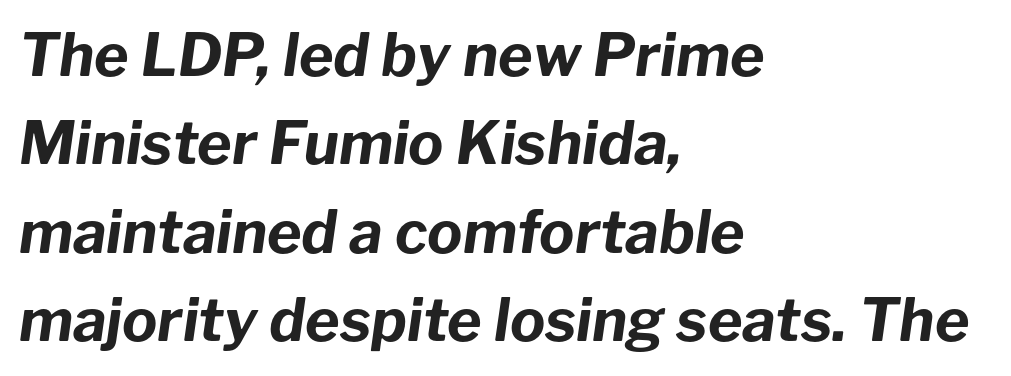
Q: Is the text bold? A: Yes.
Q: Is the text italic (slanted)? A: Yes, it leans right by about 8 degrees.
Q: Is the text underlined? A: No.
Q: How is the paragraph aligned? A: Left-aligned.
Q: Is the spacing between letters normal or unusually wide? A: Normal.
Q: Is the spacing between lines tight, normal or loose? A: Normal.
Q: Width (condensed, normal, or wide)? A: Normal.
Q: Stroke contrast? A: Low.
Q: x-height? A: Medium.
Q: Monospaced? A: No.
